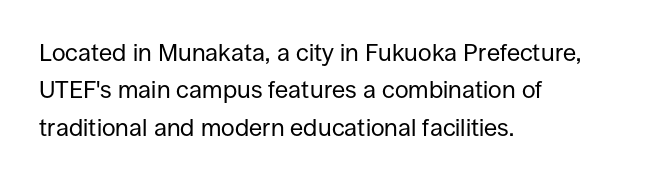
Q: Is the text bold? A: No.
Q: Is the text italic (slanted)? A: No, it is upright.
Q: Is the text underlined? A: No.
Q: How is the paragraph aligned? A: Left-aligned.
Q: Is the spacing between letters normal or unusually wide? A: Normal.
Q: Is the spacing between lines tight, normal or loose? A: Normal.
